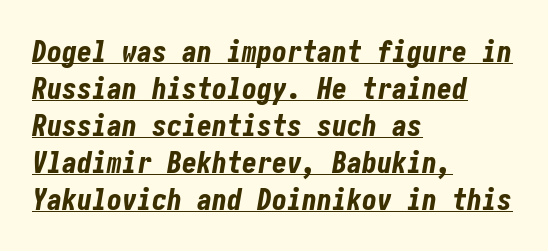
{"italic": "yes", "lean": "right", "slant_degrees": 10, "bold": "yes", "weight": "bold", "width": "condensed", "stroke_contrast": "low", "x_height": "medium", "underline": "yes", "align": "left", "line_spacing_ratio": 1.23, "letter_spacing": "normal", "letter_spacing_em": 0.0, "glyph_px": 30}
